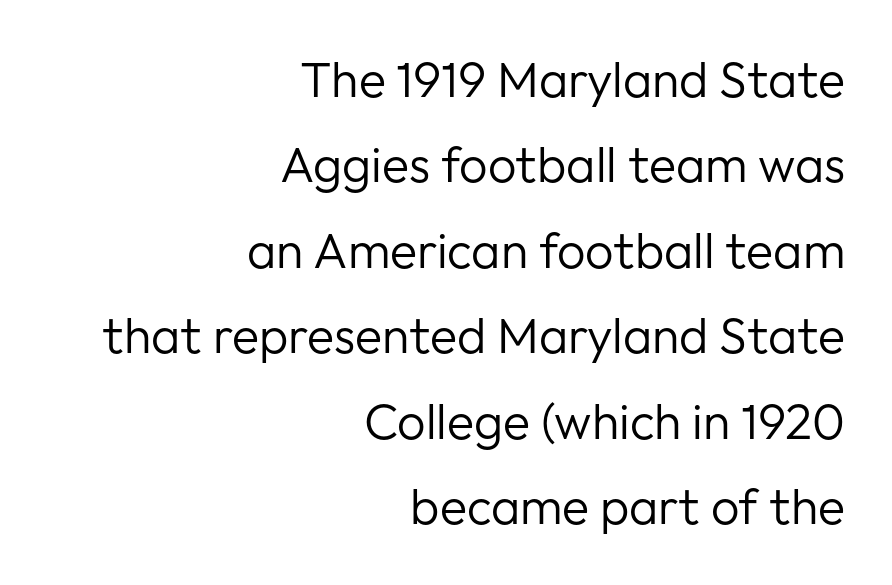
The image shows 50 px regular-weight sans-serif type, upright; set right-aligned, line spacing 1.71x, normal letter spacing, not underlined; low stroke contrast and a medium x-height.
